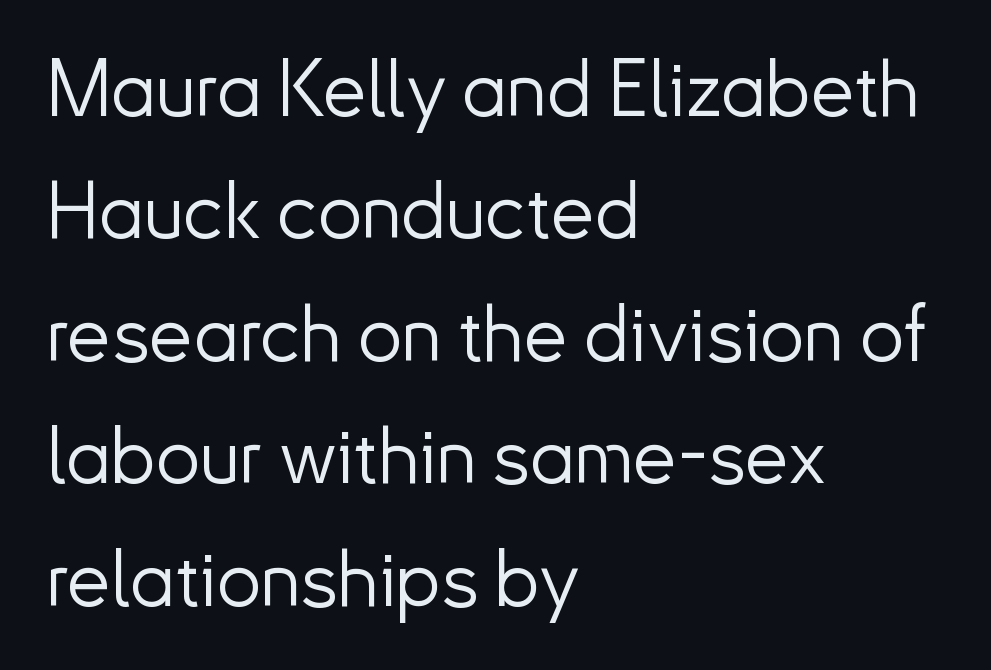
{"serif": "no", "italic": "no", "bold": "no", "weight": "light", "width": "normal", "stroke_contrast": "low", "x_height": "small", "monospaced": "no", "underline": "no", "align": "left", "line_spacing": "normal", "line_spacing_ratio": 1.55, "letter_spacing": "normal", "letter_spacing_em": 0.0, "glyph_px": 79}
